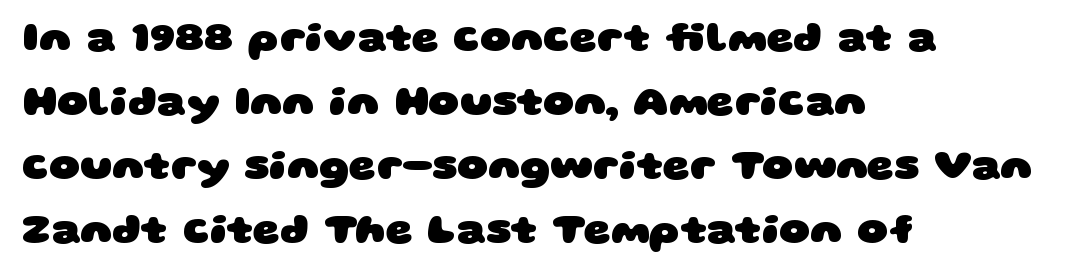
A typesetter would call this leading conventional body-copy spacing. This sample is left-justified, so line endings fall wherever the words run out. Varying glyph widths throughout — classic text-font behaviour. These lines keep a tight, regular rhythm from letter to letter.
